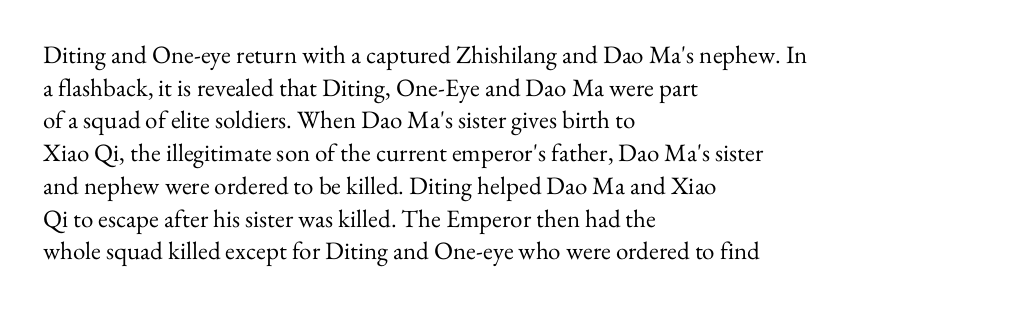
Q: Is the text bold? A: No.
Q: Is the text italic (slanted)? A: No, it is upright.
Q: Is the text underlined? A: No.
Q: How is the paragraph aligned? A: Left-aligned.
Q: Is the spacing between letters normal or unusually wide? A: Normal.
Q: Is the spacing between lines tight, normal or loose? A: Normal.
